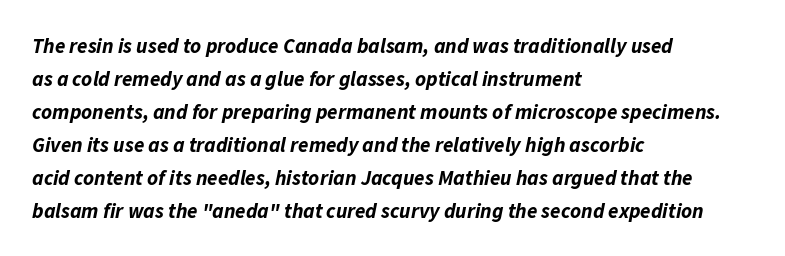
Q: Is the text bold? A: Yes.
Q: Is the text italic (slanted)? A: Yes, it leans right by about 11 degrees.
Q: Is the text underlined? A: No.
Q: How is the paragraph aligned? A: Left-aligned.
Q: Is the spacing between letters normal or unusually wide? A: Normal.
Q: Is the spacing between lines tight, normal or loose? A: Normal.
